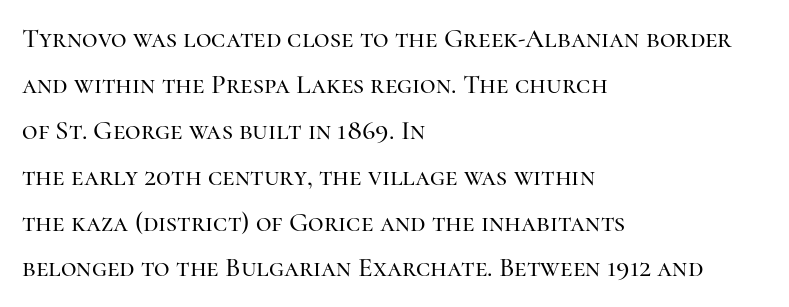
{"italic": "no", "underline": "no", "align": "left", "line_spacing": "normal", "line_spacing_ratio": 1.7, "letter_spacing": "normal", "letter_spacing_em": 0.0, "glyph_px": 27}
